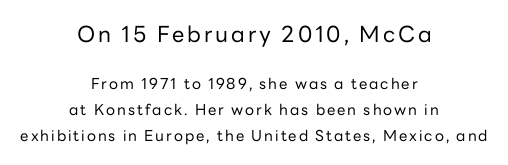
{"italic": "no", "bold": "no", "underline": "no", "align": "center", "line_spacing_ratio": 1.72, "larger_block": "first", "size_ratio": 1.47, "glyph_px": 22}
